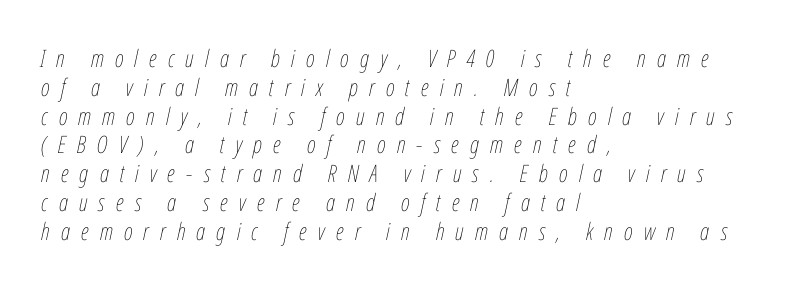
A classic flush-left, rag-right setting is used for this passage. Stroke mass is kept to a normal reading level or below. The line texture is sparse and dotted thanks to wide tracking. You can tell it's italic because the verticals aren't actually vertical.
